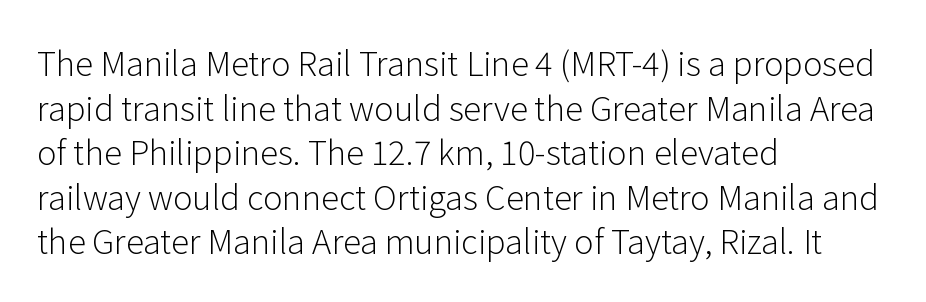
{"serif": "no", "italic": "no", "bold": "no", "weight": "light", "width": "normal", "stroke_contrast": "low", "x_height": "medium", "monospaced": "no", "underline": "no", "align": "left", "line_spacing": "normal", "line_spacing_ratio": 1.35, "letter_spacing": "normal", "letter_spacing_em": 0.0, "glyph_px": 33}
